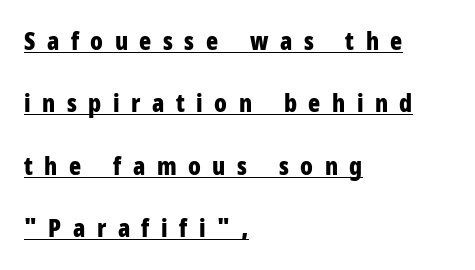
{"italic": "no", "bold": "yes", "underline": "yes", "align": "left", "line_spacing": "loose", "line_spacing_ratio": 2.5, "letter_spacing": "wide", "letter_spacing_em": 0.46, "glyph_px": 25}
